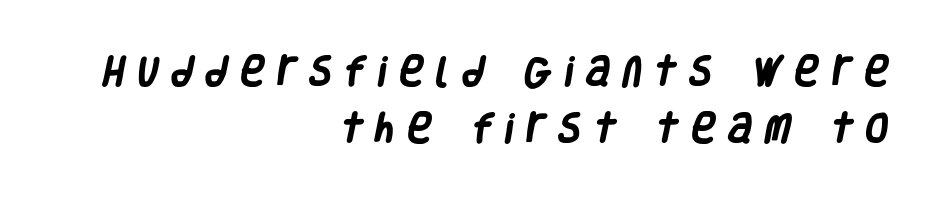
{"serif": "no", "bold": "yes", "weight": "heavy", "width": "condensed", "stroke_contrast": "low", "x_height": "large", "monospaced": "no", "underline": "no", "align": "right", "line_spacing_ratio": 1.72, "letter_spacing": "wide", "letter_spacing_em": 0.39, "glyph_px": 33}
